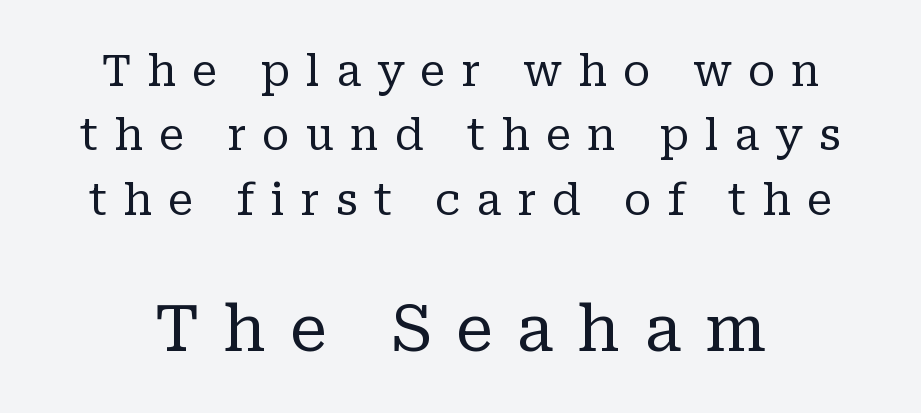
The image shows 64 px regular-weight serif type, upright; set normal line spacing (1.5x), unusually wide letter spacing (+0.37 em), not underlined; the second (bottom) block is 1.49x larger; low stroke contrast and a medium x-height.
